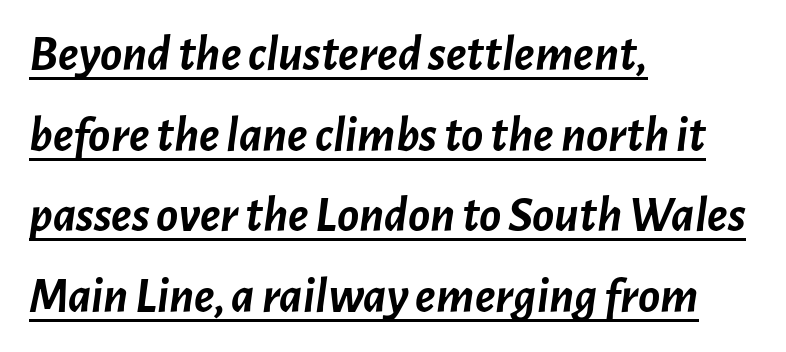
{"italic": "yes", "lean": "right", "slant_degrees": 7, "bold": "yes", "weight": "semibold", "width": "normal", "stroke_contrast": "low", "x_height": "medium", "monospaced": "no", "underline": "yes", "align": "left", "line_spacing": "normal", "line_spacing_ratio": 1.58, "letter_spacing": "normal", "letter_spacing_em": 0.0, "glyph_px": 51}
